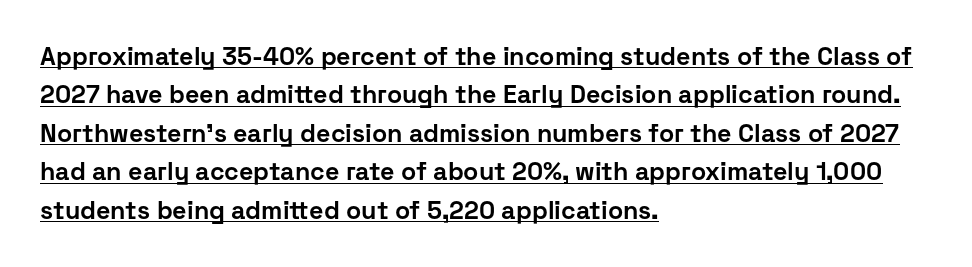
{"italic": "no", "bold": "yes", "underline": "yes", "align": "left", "line_spacing": "normal", "line_spacing_ratio": 1.54, "letter_spacing": "normal", "letter_spacing_em": 0.0, "glyph_px": 25}
